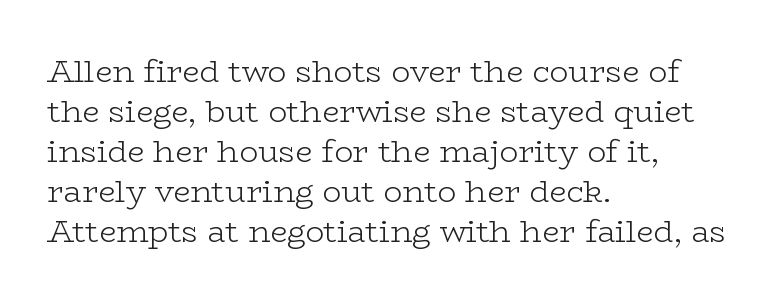
Weight class: somewhere from thin through regular. Do the characters align in a grid? No, the font is proportional. Ordinary non-slanted type is in use. Clear beneath every line of the passage. These lines stack with their left ends in a neat column.
